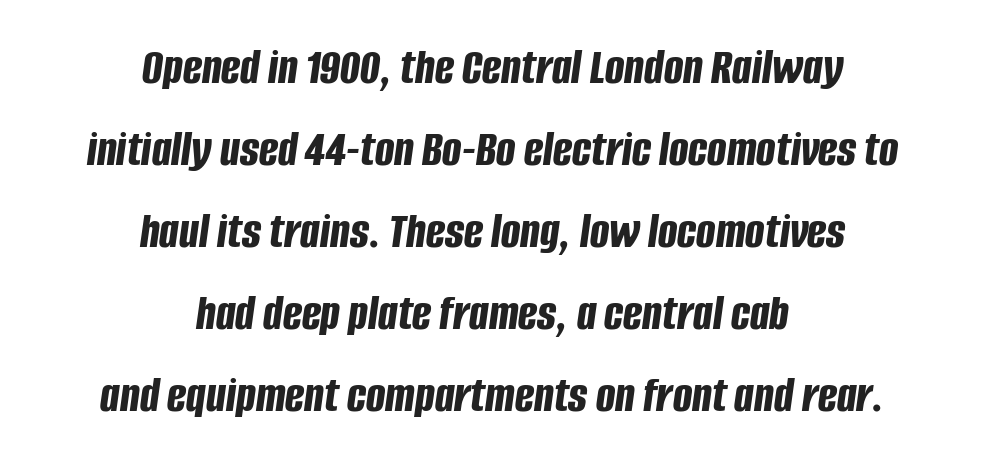
The image shows 51 px bold, condensed type, italic (leaning right); set centered, normal line spacing (1.61x), normal letter spacing, not underlined; low stroke contrast and a large x-height.
